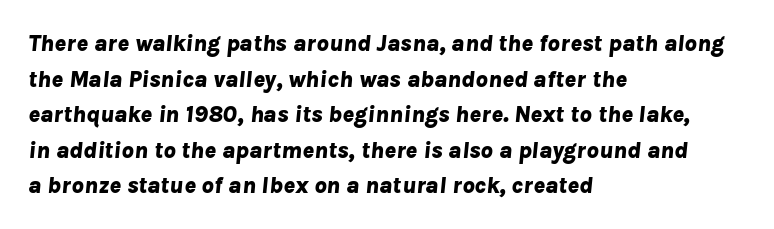
{"italic": "yes", "lean": "right", "slant_degrees": 8, "bold": "yes", "underline": "no", "align": "left", "line_spacing": "normal", "line_spacing_ratio": 1.48, "letter_spacing": "normal", "letter_spacing_em": 0.0, "glyph_px": 24}
